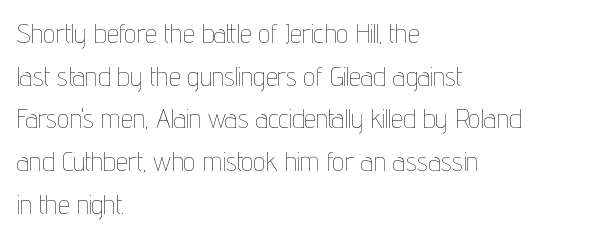
The ragged edge is on the right, which tells us the setting is flush left. Vertical strokes here are truly vertical. Heaviness? Minimal to ordinary, like unemphasized prose. Lines of text with bare space underneath.
